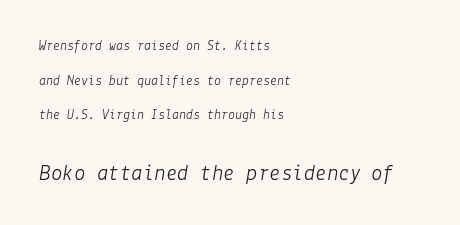
No word sits above an underline. Reading down the column, the eye jumps a long way to each next line. This sample is left-justified, so line endings fall wherever the words run out. Scale increases going downward across the two blocks. Is the type heavy? It reads as light-to-regular instead.
